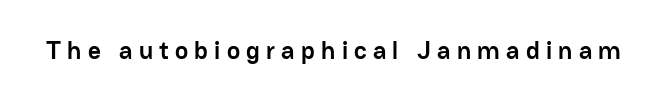
Q: Is the text bold? A: Yes.
Q: Is the text italic (slanted)? A: No, it is upright.
Q: Is the text underlined? A: No.
Q: Is the spacing between letters normal or unusually wide? A: Unusually wide.
